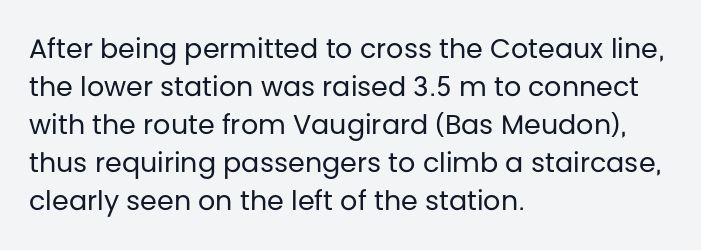
{"italic": "no", "bold": "no", "underline": "no", "align": "left", "line_spacing": "normal", "line_spacing_ratio": 1.41, "letter_spacing": "normal", "letter_spacing_em": 0.0, "glyph_px": 27}
